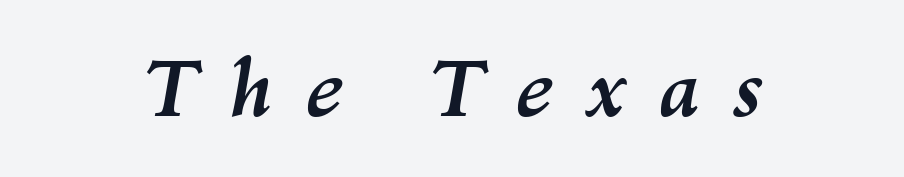
{"italic": "yes", "lean": "right", "slant_degrees": 10, "bold": "yes", "weight": "semibold", "width": "normal", "stroke_contrast": "medium", "x_height": "medium", "monospaced": "no", "underline": "no", "align": "center", "letter_spacing": "wide", "letter_spacing_em": 0.39, "glyph_px": 78}
